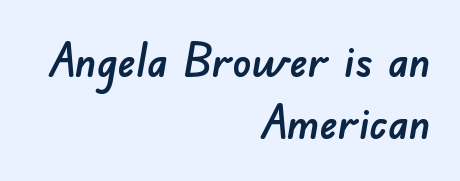
Q: Is the typeface a serif or a sans-serif typeface? A: Sans-serif.
Q: Is the text underlined? A: No.
Q: How is the paragraph aligned? A: Right-aligned.
Q: Is the spacing between letters normal or unusually wide? A: Normal.
Q: Is the spacing between lines tight, normal or loose? A: Normal.
Q: Width (condensed, normal, or wide)? A: Normal.
Q: Stroke contrast? A: Low.
Q: x-height? A: Small.
Q: Monospaced? A: No.
